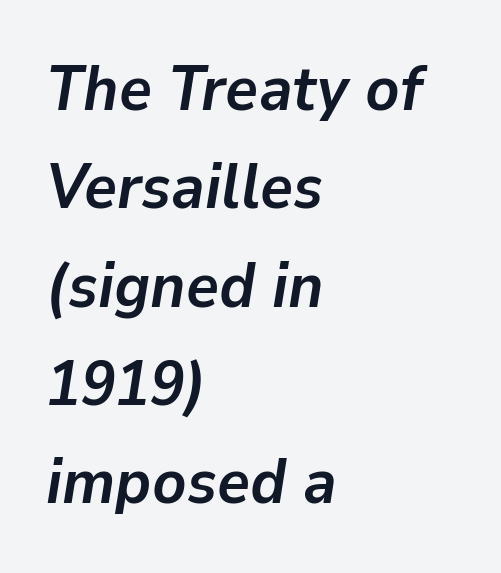
The image shows 63 px semibold type, italic (leaning right); set left-aligned, normal line spacing (1.56x), normal letter spacing, not underlined; low stroke contrast and a medium x-height.
